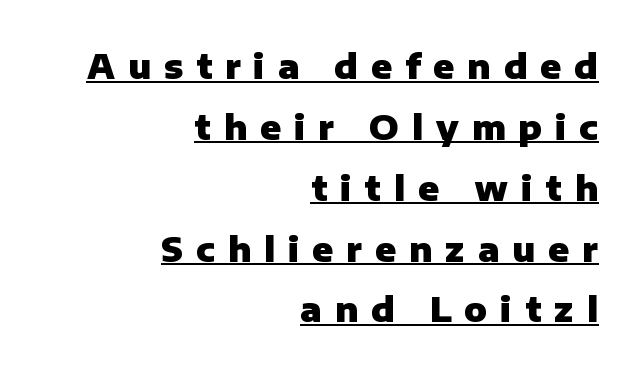
{"serif": "no", "italic": "no", "bold": "yes", "weight": "heavy", "width": "normal", "stroke_contrast": "low", "x_height": "medium", "monospaced": "no", "underline": "yes", "align": "right", "line_spacing_ratio": 1.79, "letter_spacing": "wide", "letter_spacing_em": 0.38, "glyph_px": 34}
